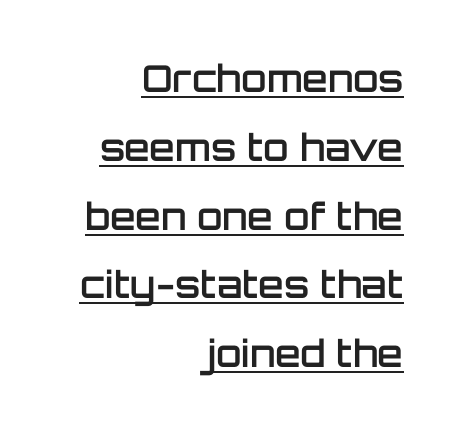
Q: Is the text bold? A: Semi-bold.
Q: Is the text italic (slanted)? A: No, it is upright.
Q: Is the typeface a serif or a sans-serif typeface? A: Sans-serif.
Q: Is the text underlined? A: Yes.
Q: How is the paragraph aligned? A: Right-aligned.
Q: Is the spacing between letters normal or unusually wide? A: Normal.
Q: Width (condensed, normal, or wide)? A: Normal.
Q: Stroke contrast? A: Low.
Q: x-height? A: Large.
Q: Monospaced? A: No.
